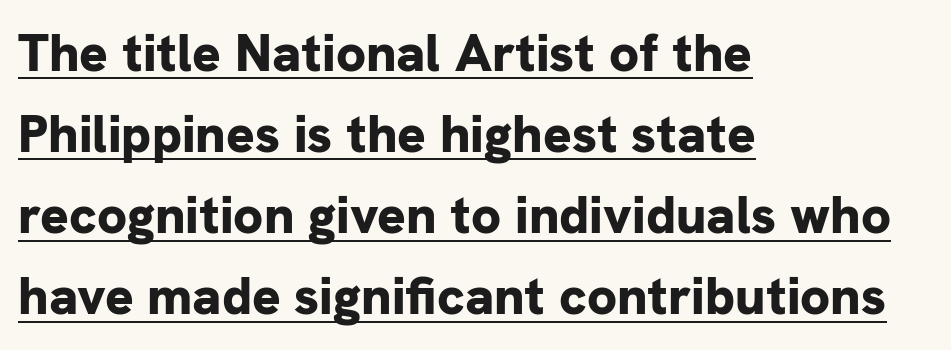
Q: Is the text bold? A: Yes.
Q: Is the text italic (slanted)? A: No, it is upright.
Q: Is the typeface a serif or a sans-serif typeface? A: Sans-serif.
Q: Is the text underlined? A: Yes.
Q: How is the paragraph aligned? A: Left-aligned.
Q: Is the spacing between letters normal or unusually wide? A: Normal.
Q: Is the spacing between lines tight, normal or loose? A: Normal.
Q: Width (condensed, normal, or wide)? A: Normal.
Q: Stroke contrast? A: Low.
Q: x-height? A: Medium.
Q: Monospaced? A: No.
